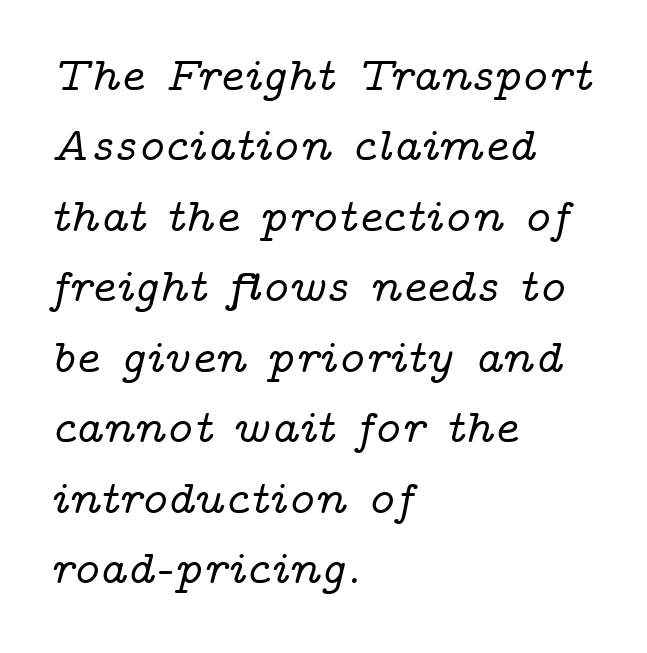
{"serif": "yes", "italic": "yes", "lean": "right", "slant_degrees": 14, "width": "wide", "stroke_contrast": "low", "x_height": "medium", "monospaced": "no", "underline": "no", "align": "left", "line_spacing": "normal", "line_spacing_ratio": 1.5, "letter_spacing": "normal", "letter_spacing_em": 0.0, "glyph_px": 47}
